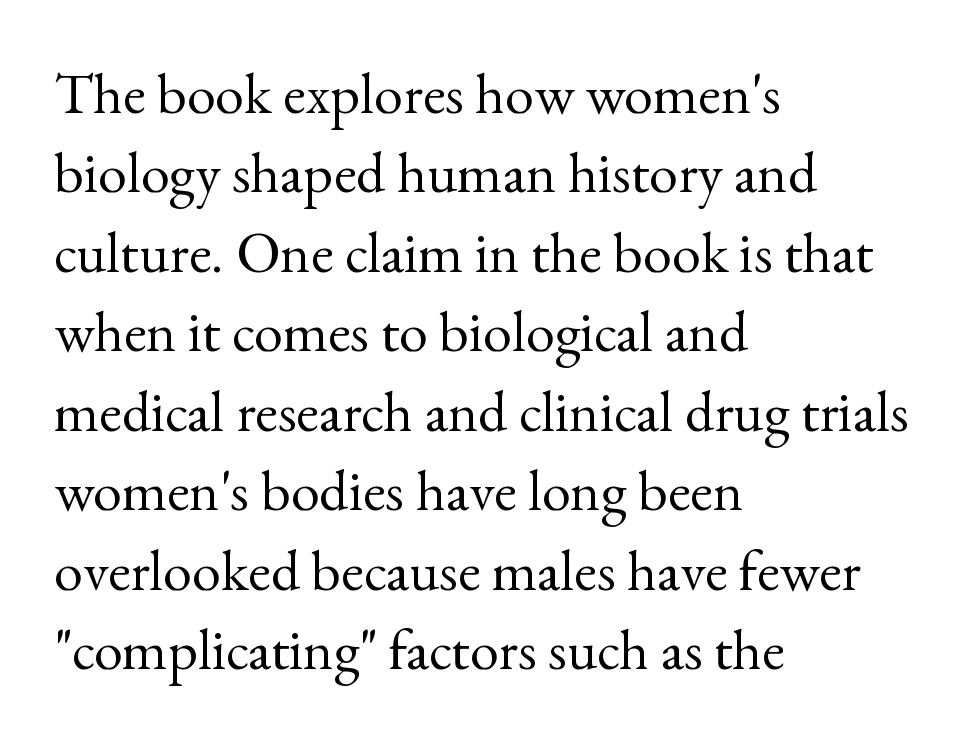
Every stem runs plumb, perpendicular to the baseline. Regular leading. Each letter's strokes conclude with small projecting serifs. This sample is left-justified, so line endings fall wherever the words run out. The glyphs are unaccompanied by any horizontal stroke below them. Spacing verdict: proportional, widths tailored to each character.
